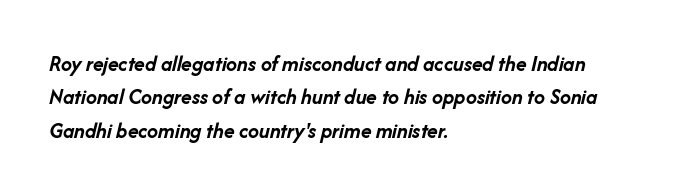
{"italic": "yes", "lean": "right", "slant_degrees": 14, "bold": "yes", "underline": "no", "align": "left", "line_spacing": "normal", "line_spacing_ratio": 1.52, "letter_spacing": "normal", "letter_spacing_em": 0.0, "glyph_px": 22}
